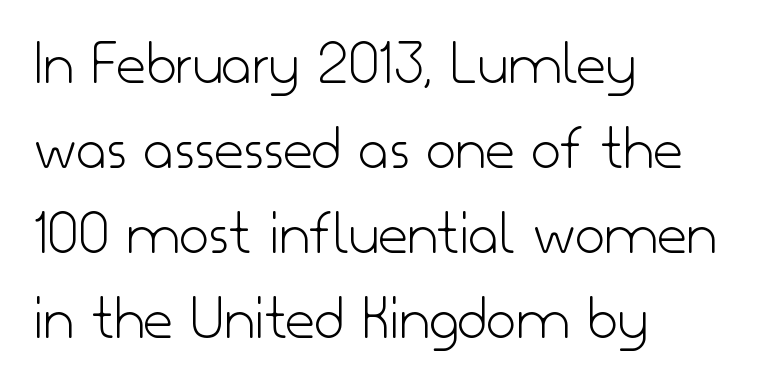
The image shows 64 px light sans-serif type, upright; set left-aligned, normal line spacing (1.33x), normal letter spacing, not underlined; low stroke contrast and a small x-height.
